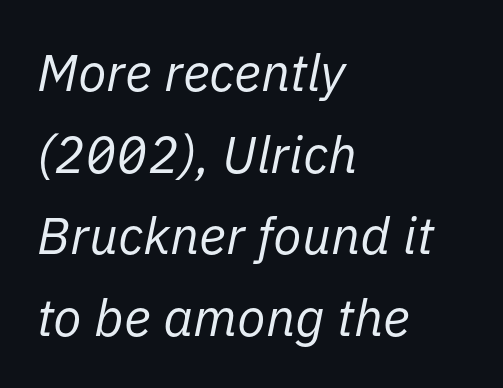
The face looks like a standard text weight, possibly lighter. Does the lettering tilt? It does — this is italic. Line beginnings align vertically; line endings do not. Spacing verdict: proportional, widths tailored to each character. You could call the tracking neutral — neither tight nor loose. Quick note: underline off.
